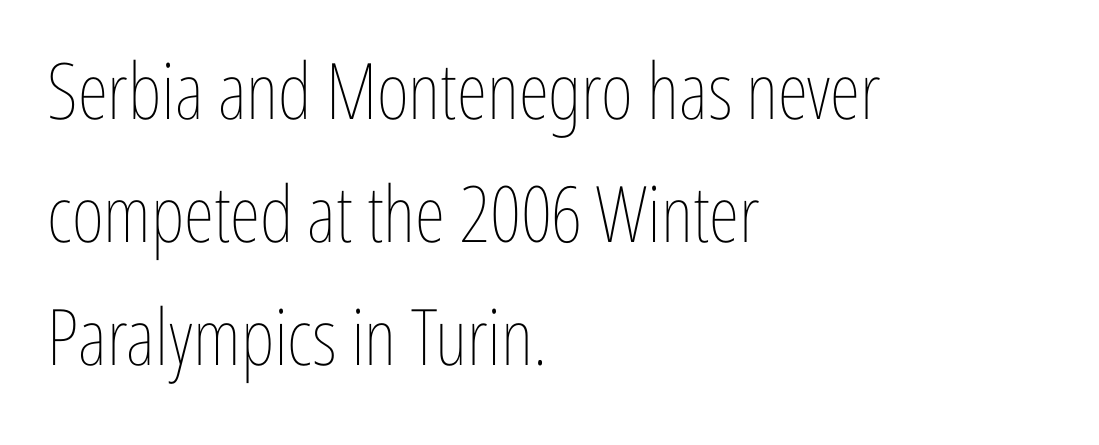
Tracking here is standard; glyphs follow each other at the usual distance. Posture: vertical. The typesetting does not lean heavy: it is not bold. Spacing verdict: proportional, widths tailored to each character. The space beneath each line is pristine and unruled. Normally led — the rows are evenly, conventionally spaced.
